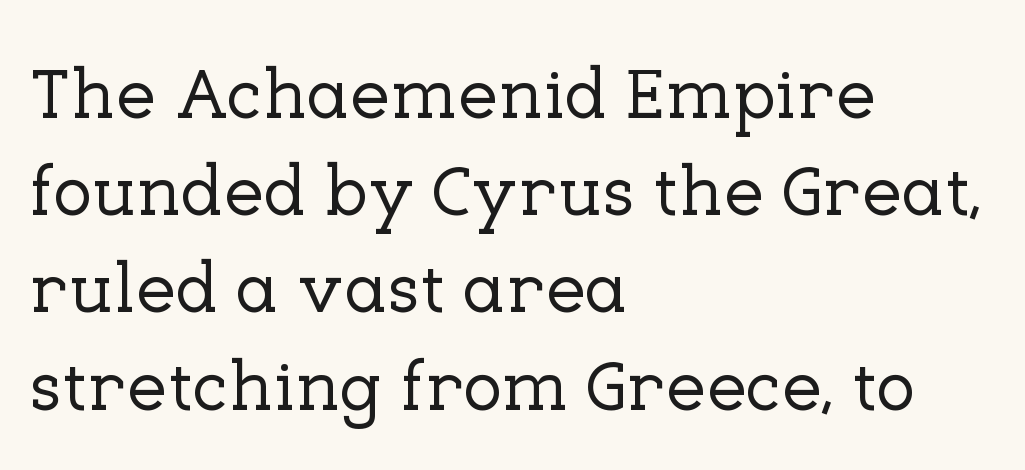
{"serif": "yes", "italic": "no", "width": "normal", "stroke_contrast": "low", "x_height": "medium", "monospaced": "no", "underline": "no", "align": "left", "line_spacing": "normal", "line_spacing_ratio": 1.35, "letter_spacing": "normal", "letter_spacing_em": 0.0, "glyph_px": 72}
